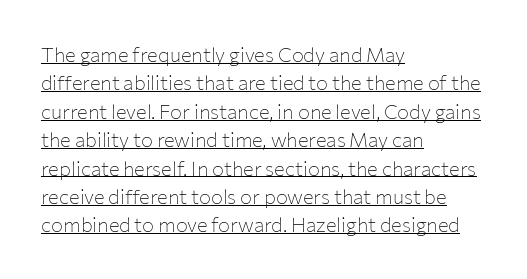
Q: Is the text bold? A: No.
Q: Is the text italic (slanted)? A: No, it is upright.
Q: Is the text underlined? A: Yes.
Q: How is the paragraph aligned? A: Left-aligned.
Q: Is the spacing between letters normal or unusually wide? A: Normal.
Q: Is the spacing between lines tight, normal or loose? A: Normal.
